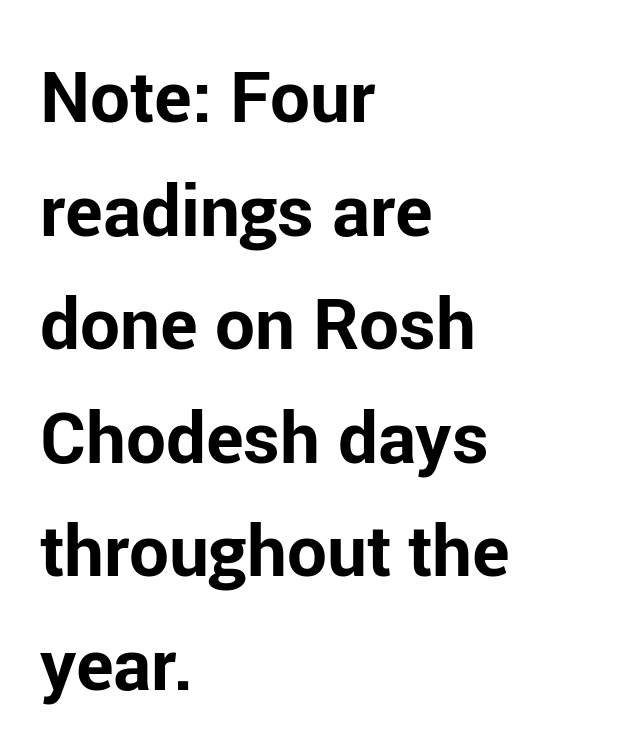
Proportional: the letters do not fall into vertical columns. If you drew a line through each stem, it would be perfectly vertical. Compared with an ordinary text face, these strokes are far heavier — a full bold. Honestly, there is no underline to notice here at all. Between one letter and the next there's only the usual sliver of space.
